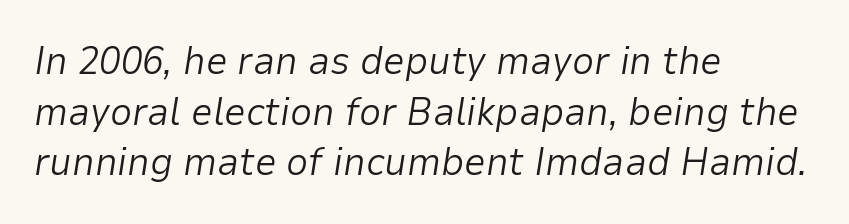
The image shows 39 px light type, italic (leaning right); set left-aligned, normal line spacing (1.3x), normal letter spacing, not underlined; low stroke contrast and a medium x-height.
